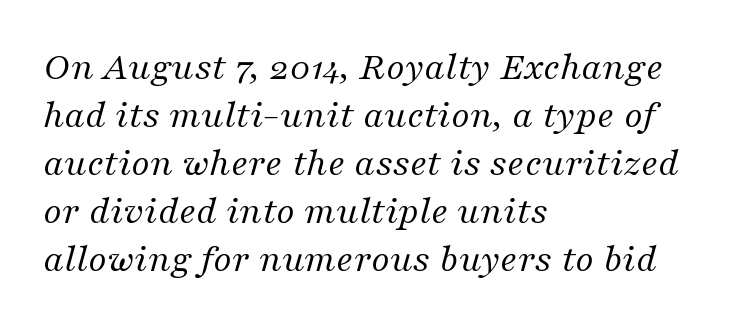
The image shows 40 px regular-weight serif type, italic (leaning right); set left-aligned, line spacing 1.2x, normal letter spacing, not underlined; medium stroke contrast and a medium x-height.
